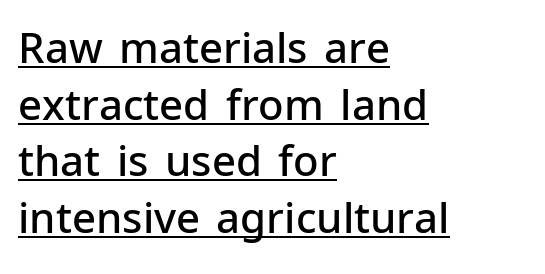
Q: Is the text bold? A: Semi-bold.
Q: Is the text italic (slanted)? A: No, it is upright.
Q: Is the typeface a serif or a sans-serif typeface? A: Sans-serif.
Q: Is the text underlined? A: Yes.
Q: How is the paragraph aligned? A: Left-aligned.
Q: Is the spacing between letters normal or unusually wide? A: Normal.
Q: Is the spacing between lines tight, normal or loose? A: Normal.
Q: Width (condensed, normal, or wide)? A: Normal.
Q: Stroke contrast? A: Low.
Q: x-height? A: Medium.
Q: Monospaced? A: No.
